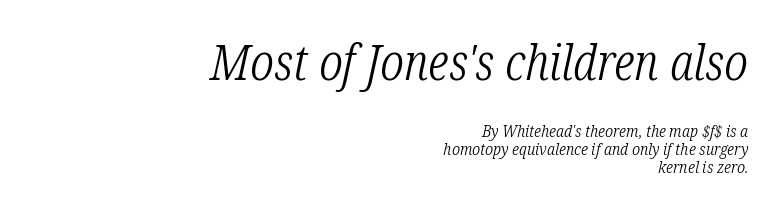
Q: Is the text bold? A: No.
Q: Is the text italic (slanted)? A: Yes, it leans right by about 12 degrees.
Q: Is the typeface a serif or a sans-serif typeface? A: Serif.
Q: Is the text underlined? A: No.
Q: How is the paragraph aligned? A: Right-aligned.
Q: Is the spacing between letters normal or unusually wide? A: Normal.
Q: Is the spacing between lines tight, normal or loose? A: Tight.
Q: Which block of text is set in a larger size, the first (top) or the second (bottom)? A: The first (top) one.
Q: Width (condensed, normal, or wide)? A: Condensed.
Q: Stroke contrast? A: Low.
Q: x-height? A: Medium.
Q: Monospaced? A: No.
